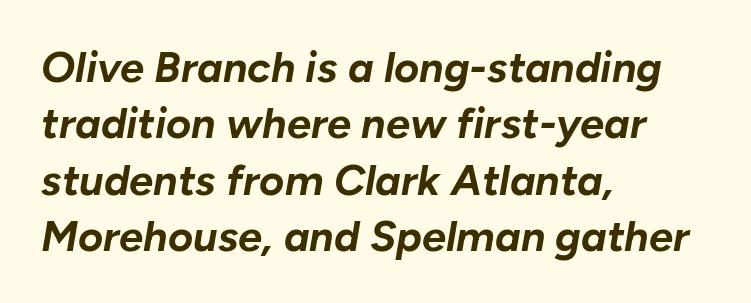
The image shows 43 px bold type, italic (leaning right); set left-aligned, normal line spacing (1.31x), normal letter spacing, not underlined; low stroke contrast and a medium x-height.
